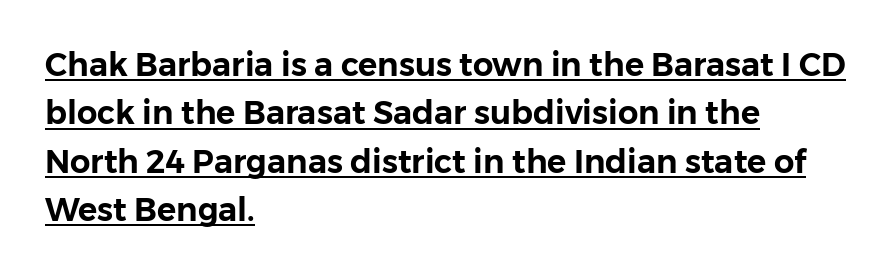
Each line of the rendering has a horizontal stroke beneath the glyphs. Is the block centered? No — it sits flush against the left margin. The face used here is rendered with its standard letterfit. You could not count columns in this text — the font is proportionally spaced. The axis of the letterforms is exactly vertical.
